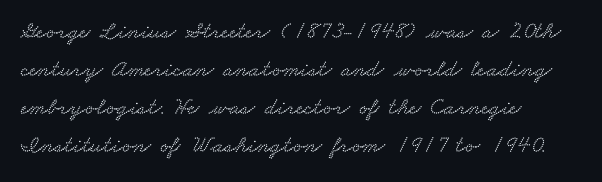
The image shows 24 px text type; set left-aligned, normal line spacing (1.59x), normal letter spacing, not underlined.
